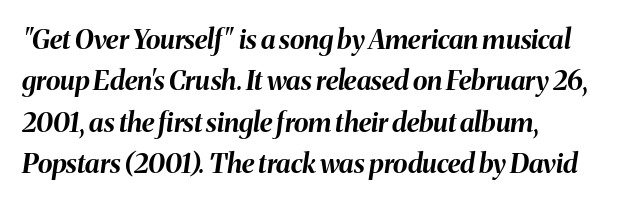
{"italic": "yes", "lean": "right", "slant_degrees": 8, "bold": "yes", "underline": "no", "line_spacing": "normal", "line_spacing_ratio": 1.53, "letter_spacing": "normal", "letter_spacing_em": 0.0, "glyph_px": 27}
